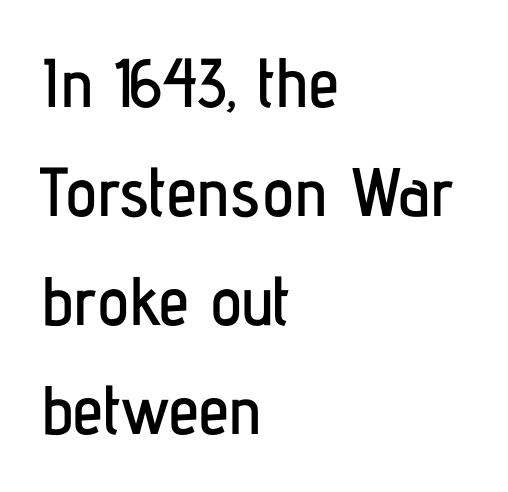
The image shows 69 px condensed sans-serif type, upright; set left-aligned, normal line spacing (1.58x), normal letter spacing, not underlined; low stroke contrast and a medium x-height.
